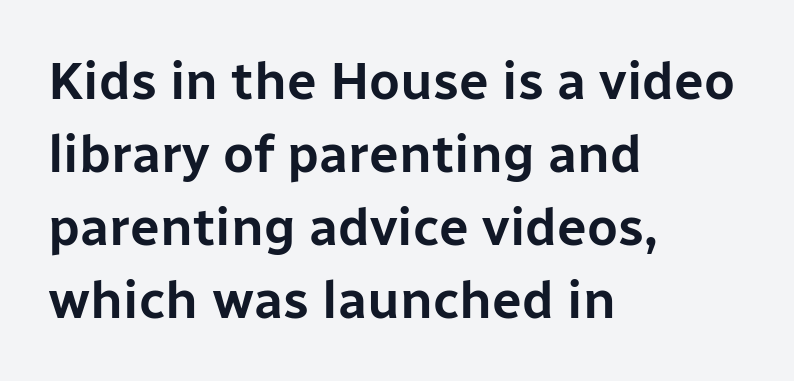
{"serif": "no", "italic": "no", "width": "normal", "stroke_contrast": "low", "x_height": "medium", "monospaced": "no", "underline": "no", "align": "left", "line_spacing": "normal", "line_spacing_ratio": 1.38, "letter_spacing": "normal", "letter_spacing_em": 0.0, "glyph_px": 53}
